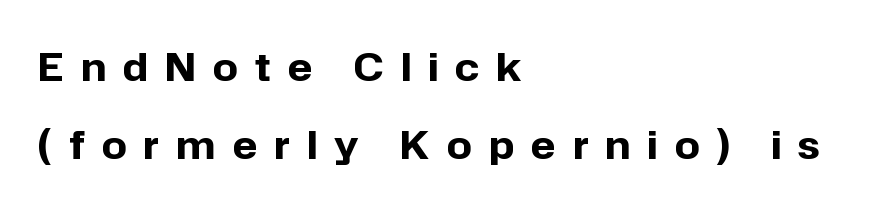
{"serif": "no", "italic": "no", "bold": "yes", "weight": "bold", "width": "normal", "stroke_contrast": "low", "x_height": "medium", "monospaced": "no", "underline": "no", "align": "left", "line_spacing": "loose", "line_spacing_ratio": 1.99, "letter_spacing": "wide", "letter_spacing_em": 0.44, "glyph_px": 39}
